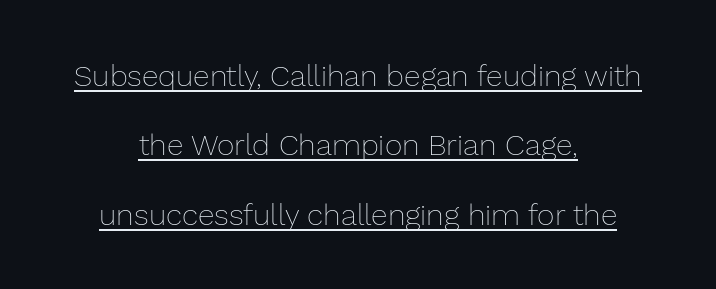
Q: Is the text bold? A: No.
Q: Is the text italic (slanted)? A: No, it is upright.
Q: Is the text underlined? A: Yes.
Q: How is the paragraph aligned? A: Centered.
Q: Is the spacing between letters normal or unusually wide? A: Normal.
Q: Is the spacing between lines tight, normal or loose? A: Loose.
Q: Width (condensed, normal, or wide)? A: Normal.
Q: Stroke contrast? A: Low.
Q: x-height? A: Medium.
Q: Monospaced? A: No.
